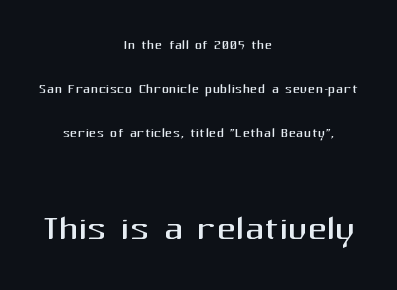
{"serif": "no", "italic": "no", "bold": "no", "weight": "regular", "width": "normal", "stroke_contrast": "medium", "x_height": "medium", "monospaced": "no", "underline": "no", "align": "center", "line_spacing": "loose", "line_spacing_ratio": 2.31, "letter_spacing": "normal", "letter_spacing_em": 0.0, "larger_block": "second", "size_ratio": 2.53, "glyph_px": 48}
